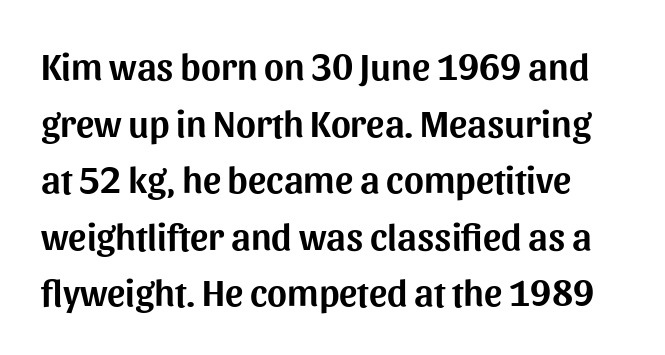
Q: Is the text italic (slanted)? A: No, it is upright.
Q: Is the typeface a serif or a sans-serif typeface? A: Sans-serif.
Q: Is the text underlined? A: No.
Q: Is the spacing between letters normal or unusually wide? A: Normal.
Q: Is the spacing between lines tight, normal or loose? A: Normal.
Q: Width (condensed, normal, or wide)? A: Normal.
Q: Stroke contrast? A: Medium.
Q: x-height? A: Medium.
Q: Monospaced? A: No.
